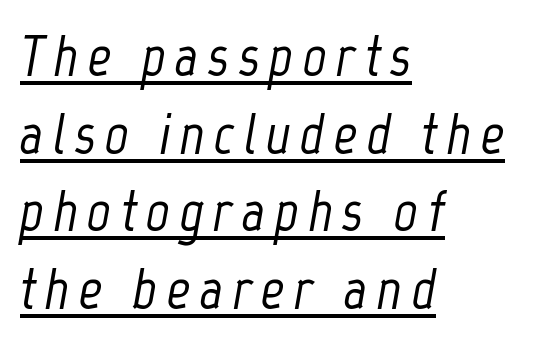
Q: Is the text italic (slanted)? A: Yes, it leans right by about 12 degrees.
Q: Is the text underlined? A: Yes.
Q: How is the paragraph aligned? A: Left-aligned.
Q: Is the spacing between lines tight, normal or loose? A: Normal.
Q: Width (condensed, normal, or wide)? A: Condensed.
Q: Stroke contrast? A: Low.
Q: x-height? A: Medium.
Q: Monospaced? A: No.
